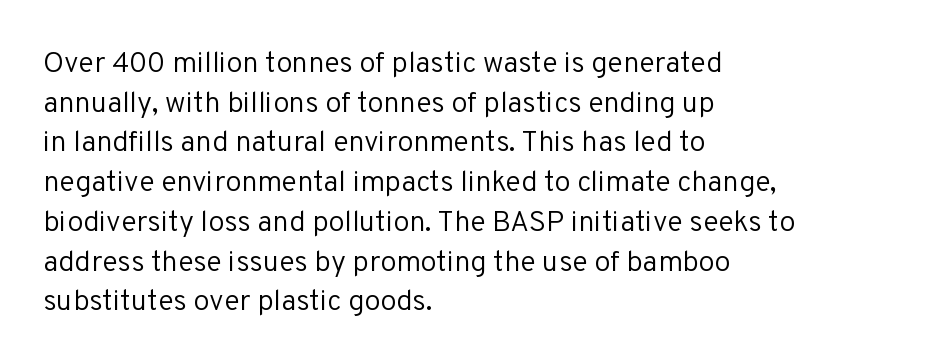
{"serif": "no", "italic": "no", "bold": "no", "weight": "regular", "width": "normal", "stroke_contrast": "low", "x_height": "medium", "monospaced": "no", "underline": "no", "align": "left", "line_spacing": "normal", "line_spacing_ratio": 1.37, "letter_spacing": "normal", "letter_spacing_em": 0.0, "glyph_px": 29}
